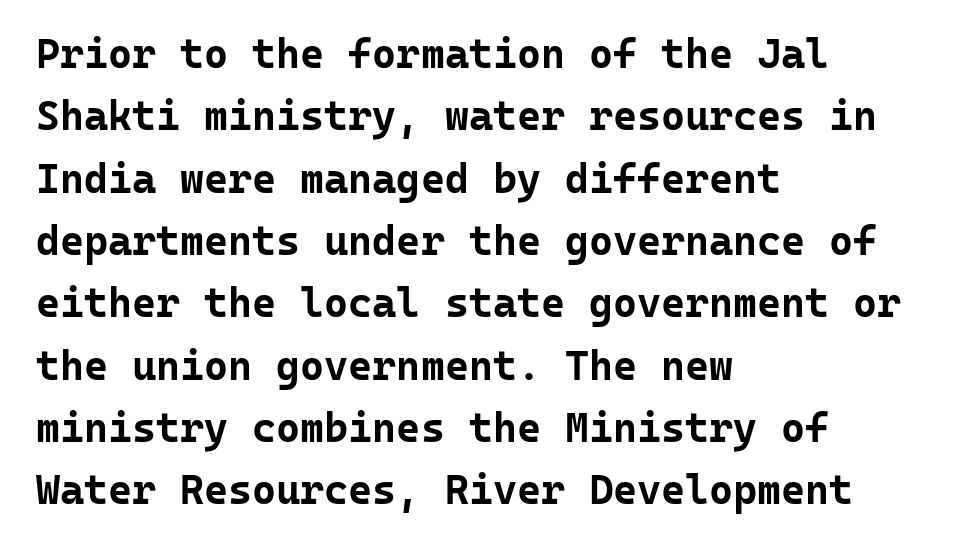
In terms of letterform style, serifs are entirely absent. How are the letters spaced? Ordinarily, with no added tracking. Underlining? Definitely not there. The rendering anchors every line to the left-hand side. These lines are rendered in a fixed-pitch font.
